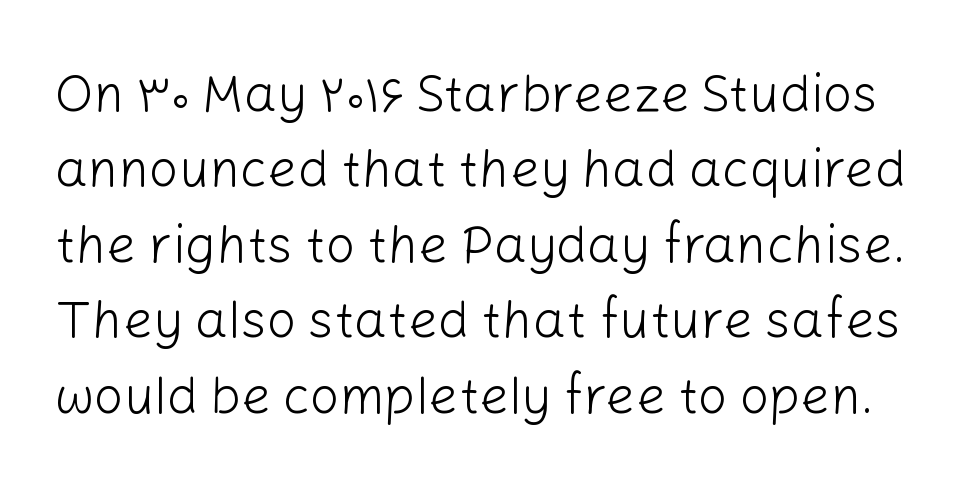
What kind of face is this? One without serifs — a sans. The passage shown is not underscored anywhere. The leading is moderate, giving the passage an even texture. On a weight scale, this lands at 450 or below. The rendering uses natural spacing where letterforms have individual widths. Style check: upright.
